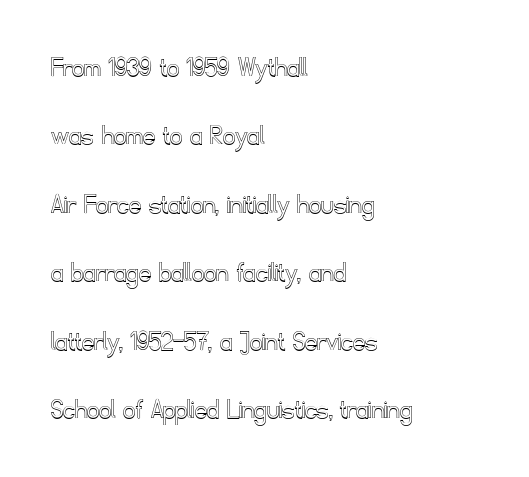
Inter-character spacing is left at the font's built-in metrics. The lines are quadded left. These lines stand farther apart than default settings would place them. The face used here is proportionally spaced, like ordinary book or web type. Quick note: underline off. Upright lettering throughout.
